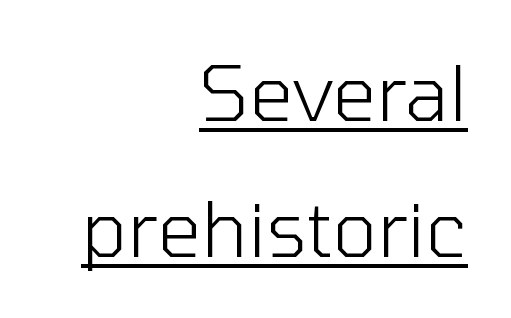
Q: Is the text bold? A: No.
Q: Is the text italic (slanted)? A: No, it is upright.
Q: Is the typeface a serif or a sans-serif typeface? A: Sans-serif.
Q: Is the text underlined? A: Yes.
Q: How is the paragraph aligned? A: Right-aligned.
Q: Is the spacing between letters normal or unusually wide? A: Normal.
Q: Width (condensed, normal, or wide)? A: Normal.
Q: Stroke contrast? A: Low.
Q: x-height? A: Medium.
Q: Monospaced? A: No.
